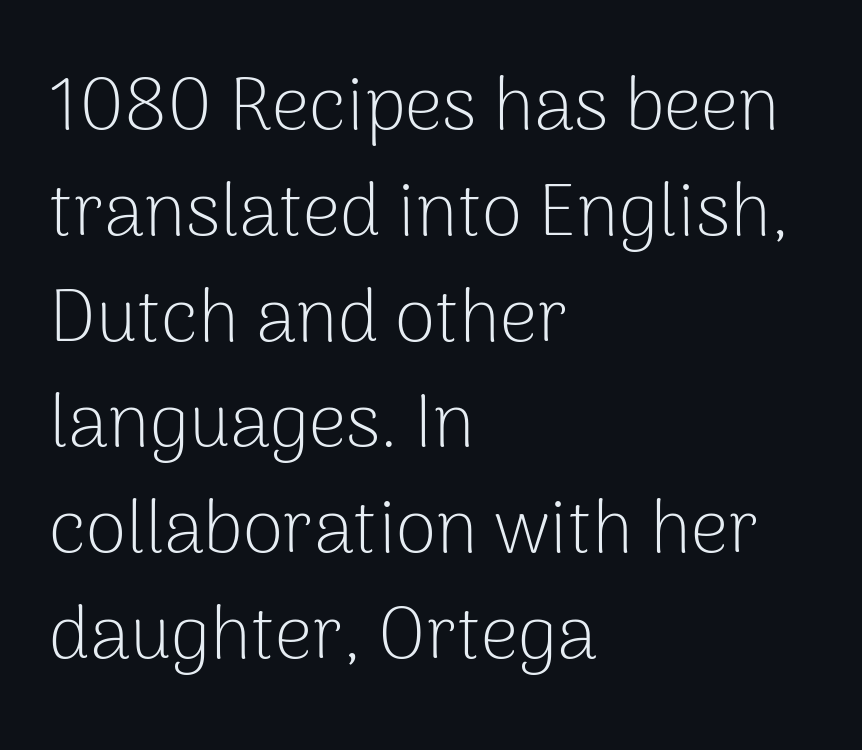
{"serif": "no", "italic": "no", "bold": "no", "weight": "light", "width": "normal", "stroke_contrast": "low", "x_height": "medium", "monospaced": "no", "underline": "no", "align": "left", "line_spacing": "normal", "line_spacing_ratio": 1.43, "letter_spacing": "normal", "letter_spacing_em": 0.0, "glyph_px": 74}
